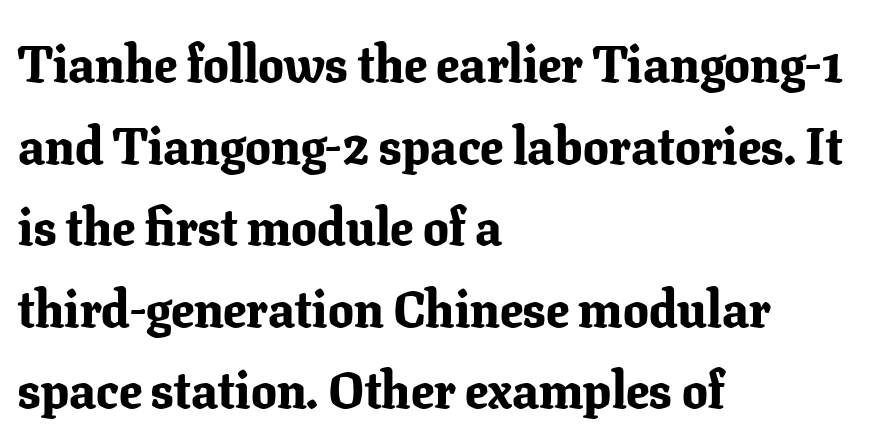
The image shows 51 px bold serif type, upright; set left-aligned, normal line spacing (1.6x), normal letter spacing, not underlined; low stroke contrast and a medium x-height.
